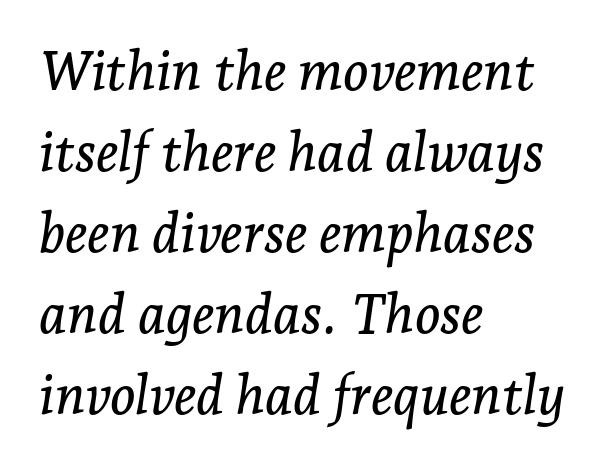
Q: Is the text italic (slanted)? A: Yes, it leans right by about 7 degrees.
Q: Is the typeface a serif or a sans-serif typeface? A: Serif.
Q: Is the text underlined? A: No.
Q: How is the paragraph aligned? A: Left-aligned.
Q: Is the spacing between letters normal or unusually wide? A: Normal.
Q: Is the spacing between lines tight, normal or loose? A: Normal.
Q: Width (condensed, normal, or wide)? A: Normal.
Q: Stroke contrast? A: Low.
Q: x-height? A: Medium.
Q: Monospaced? A: No.
